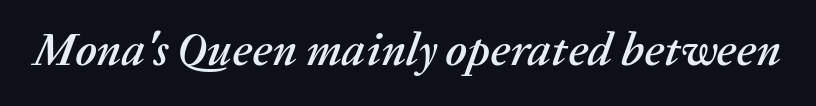
The image shows 47 px text type, italic (leaning right); set normal letter spacing, not underlined; medium stroke contrast and a medium x-height.
